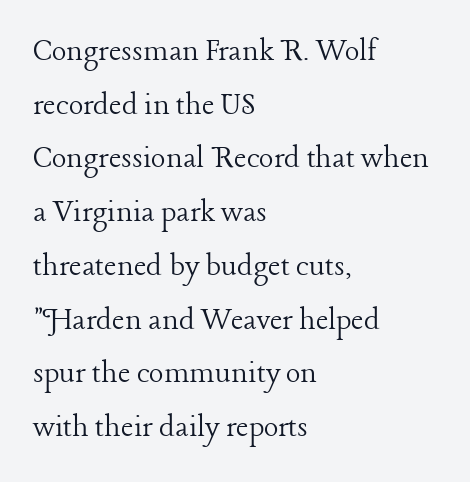
{"serif": "yes", "italic": "no", "bold": "no", "weight": "light", "width": "normal", "stroke_contrast": "low", "x_height": "medium", "monospaced": "no", "underline": "no", "align": "left", "line_spacing": "normal", "line_spacing_ratio": 1.58, "letter_spacing": "normal", "letter_spacing_em": 0.0, "glyph_px": 34}
